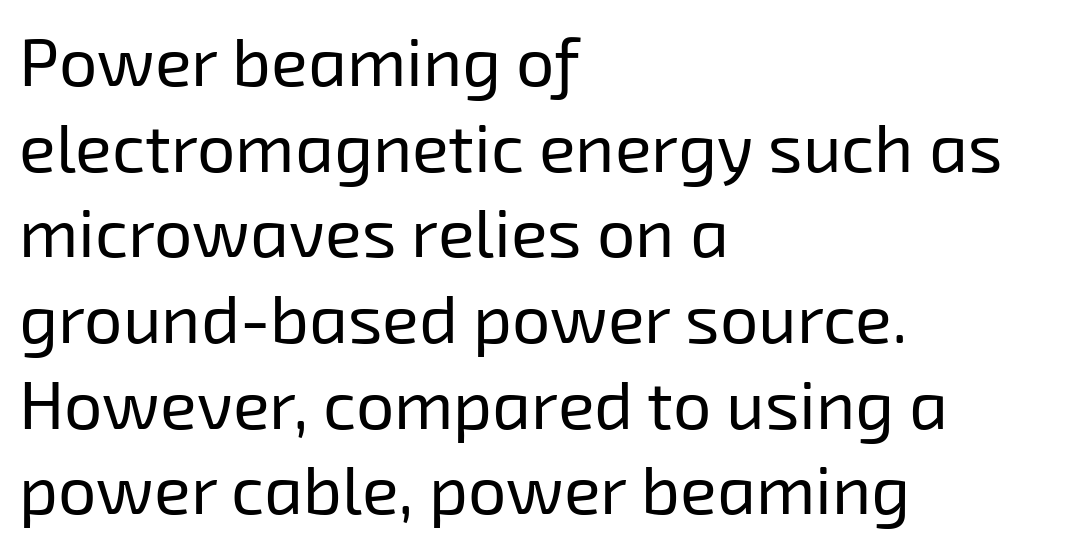
The image shows 68 px regular-weight sans-serif type; set left-aligned, normal line spacing (1.26x), normal letter spacing, not underlined; low stroke contrast and a medium x-height.
